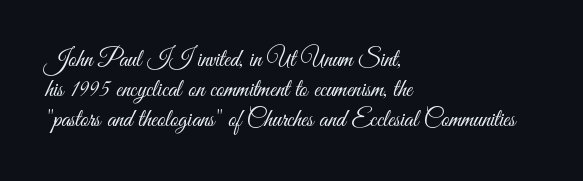
The image shows 24 px text type; set left-aligned, normal line spacing (1.25x), normal letter spacing, not underlined.
